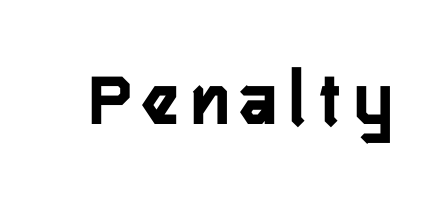
Q: Is the text italic (slanted)? A: No, it is upright.
Q: Is the typeface a serif or a sans-serif typeface? A: Sans-serif.
Q: Is the text underlined? A: No.
Q: Width (condensed, normal, or wide)? A: Condensed.
Q: Stroke contrast? A: Low.
Q: x-height? A: Medium.
Q: Monospaced? A: No.
